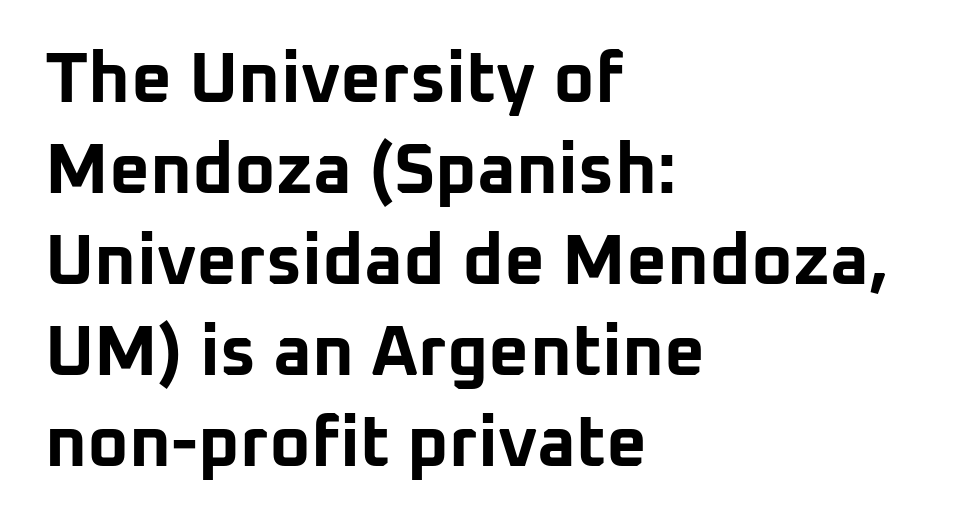
Style check: upright. Does the weight exceed regular? Yes, all the way to bold. The font family rendered here belongs to the sans-serif group. Vertically, the passage feels balanced, rows spaced as you'd expect. The baseline area is clear. Every row of glyphs begins at an identical x-position on the left.
